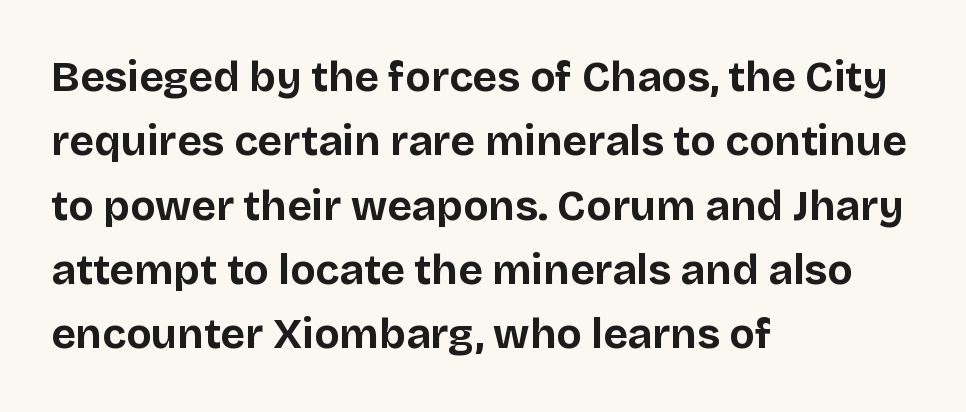
{"serif": "no", "italic": "no", "bold": "yes", "weight": "bold", "width": "normal", "stroke_contrast": "low", "x_height": "large", "monospaced": "no", "underline": "no", "align": "left", "line_spacing": "normal", "line_spacing_ratio": 1.53, "letter_spacing": "normal", "letter_spacing_em": 0.0, "glyph_px": 42}
